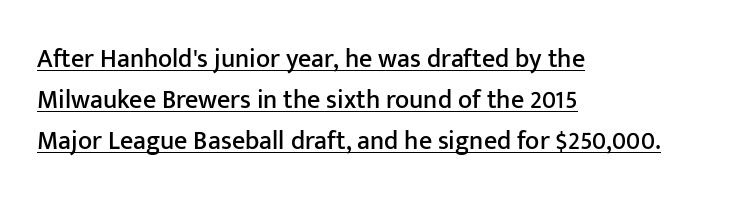
Q: Is the text italic (slanted)? A: No, it is upright.
Q: Is the text underlined? A: Yes.
Q: How is the paragraph aligned? A: Left-aligned.
Q: Is the spacing between letters normal or unusually wide? A: Normal.
Q: Is the spacing between lines tight, normal or loose? A: Normal.
